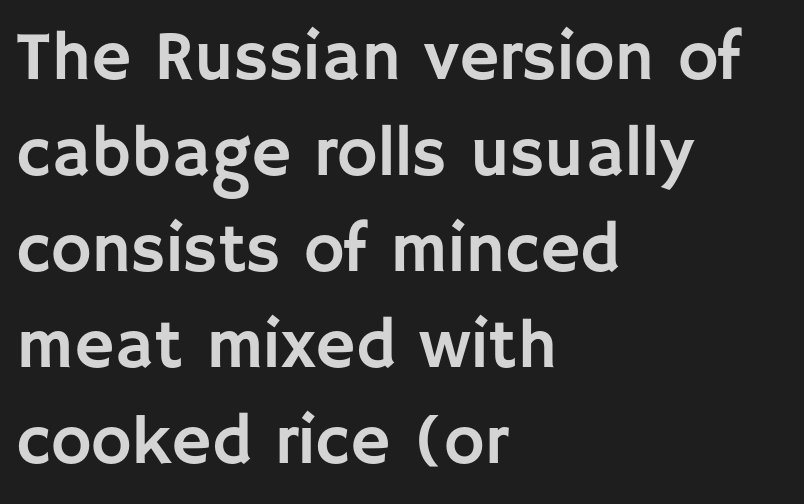
{"serif": "no", "italic": "no", "width": "normal", "stroke_contrast": "low", "x_height": "large", "monospaced": "no", "underline": "no", "align": "left", "line_spacing": "normal", "line_spacing_ratio": 1.39, "letter_spacing": "normal", "letter_spacing_em": 0.0, "glyph_px": 69}
